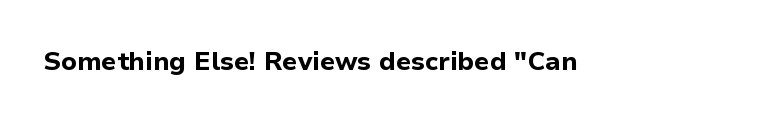
{"italic": "no", "bold": "yes", "underline": "no", "letter_spacing": "normal", "letter_spacing_em": 0.0, "glyph_px": 26}
